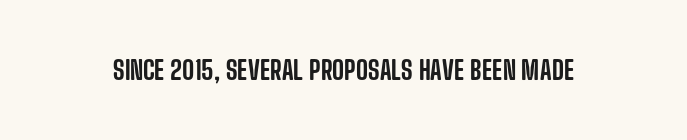
Q: Is the text italic (slanted)? A: No, it is upright.
Q: Is the text underlined? A: No.
Q: Is the spacing between letters normal or unusually wide? A: Normal.
